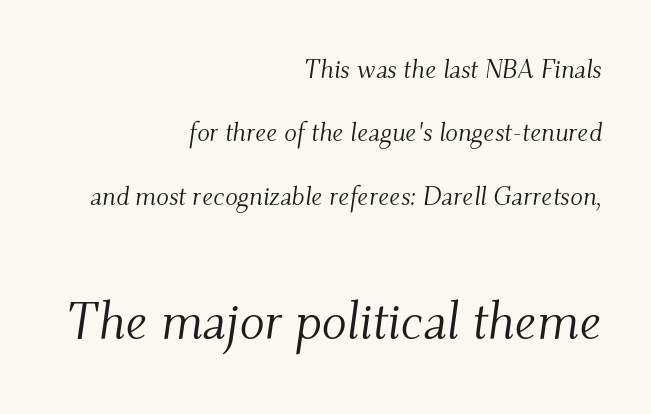
{"serif": "yes", "italic": "yes", "lean": "right", "slant_degrees": 9, "bold": "no", "weight": "light", "width": "normal", "stroke_contrast": "medium", "x_height": "small", "monospaced": "no", "underline": "no", "align": "right", "line_spacing": "loose", "line_spacing_ratio": 2.44, "letter_spacing": "normal", "letter_spacing_em": 0.0, "larger_block": "second", "size_ratio": 2.0, "glyph_px": 52}
